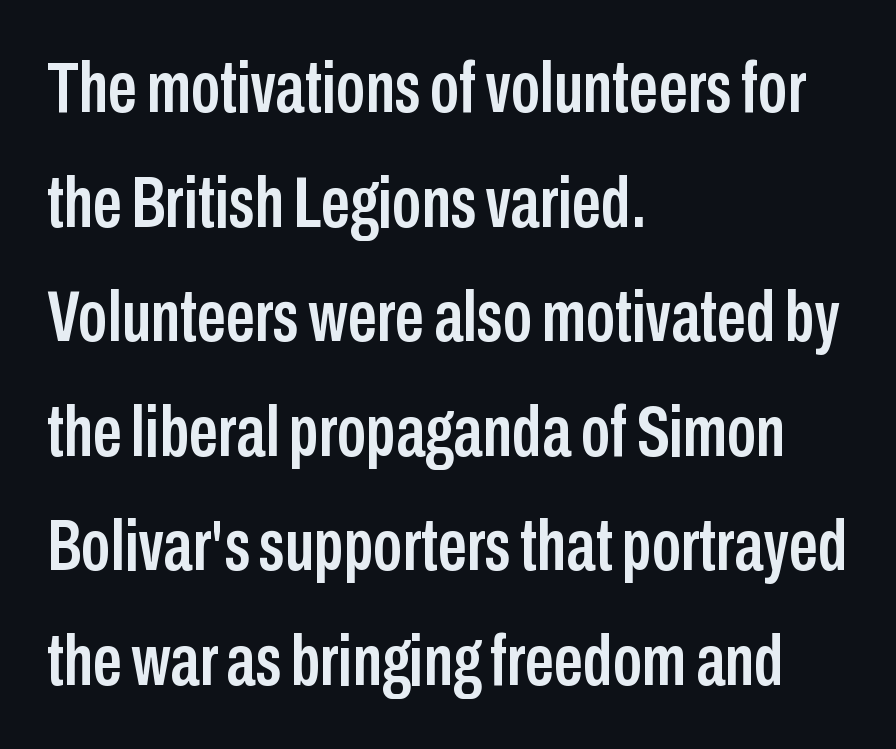
{"serif": "no", "italic": "no", "width": "condensed", "stroke_contrast": "low", "x_height": "medium", "monospaced": "no", "underline": "no", "align": "left", "line_spacing": "normal", "line_spacing_ratio": 1.57, "letter_spacing": "normal", "letter_spacing_em": 0.0, "glyph_px": 73}
